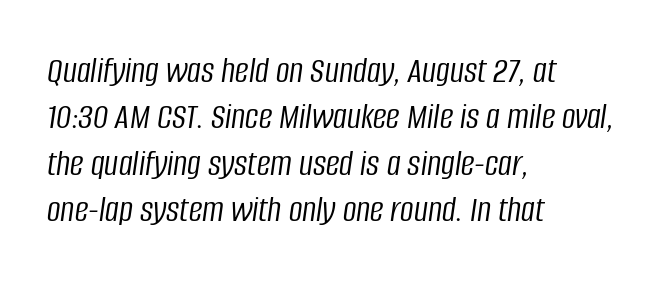
The typesetting does not lean heavy: it is not bold. The font's italic variant was chosen for this text. You could not count columns in this text — the font is proportionally spaced. Horizontally, the lines are justified to the leading edge only. Each row of text sits above clean, open space.
